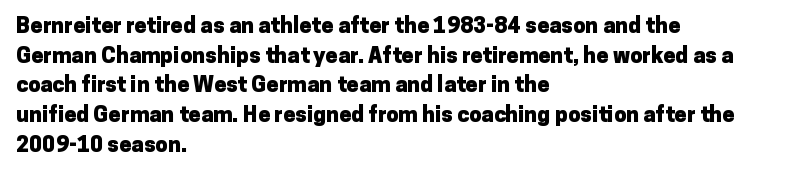
{"italic": "no", "bold": "yes", "underline": "no", "align": "left", "line_spacing": "normal", "line_spacing_ratio": 1.35, "letter_spacing": "normal", "letter_spacing_em": 0.0, "glyph_px": 22}
